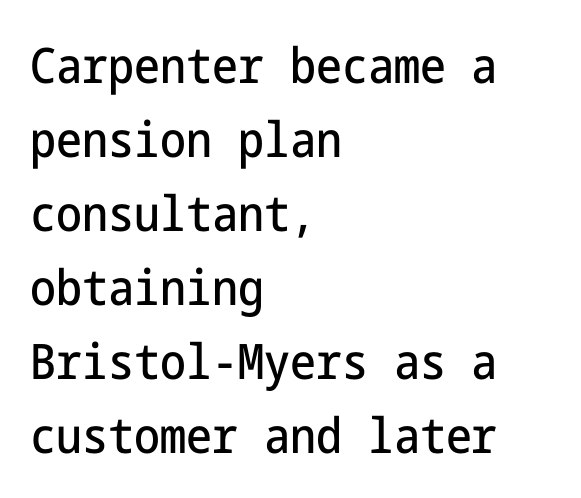
Q: Is the text italic (slanted)? A: No, it is upright.
Q: Is the typeface a serif or a sans-serif typeface? A: Sans-serif.
Q: Is the text underlined? A: No.
Q: How is the paragraph aligned? A: Left-aligned.
Q: Is the spacing between letters normal or unusually wide? A: Normal.
Q: Is the spacing between lines tight, normal or loose? A: Normal.
Q: Width (condensed, normal, or wide)? A: Condensed.
Q: Stroke contrast? A: Low.
Q: x-height? A: Medium.
